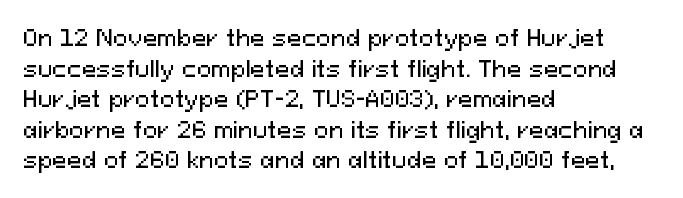
Q: Is the text italic (slanted)? A: No, it is upright.
Q: Is the text underlined? A: No.
Q: How is the paragraph aligned? A: Left-aligned.
Q: Is the spacing between letters normal or unusually wide? A: Normal.
Q: Is the spacing between lines tight, normal or loose? A: Normal.
